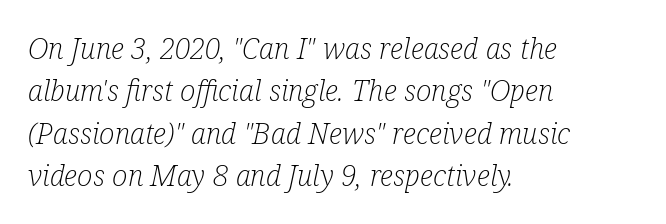
The image shows 29 px light, condensed serif type, italic (leaning right); set left-aligned, normal line spacing (1.46x), normal letter spacing, not underlined; low stroke contrast and a medium x-height.
